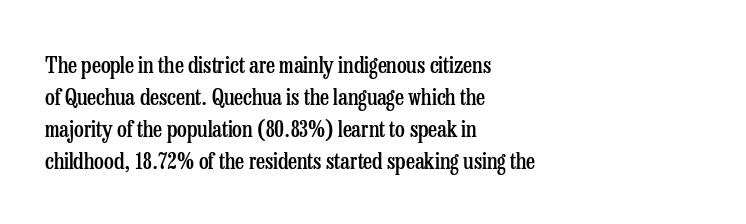
{"italic": "no", "bold": "semi", "underline": "no", "align": "left", "line_spacing": "normal", "line_spacing_ratio": 1.45, "letter_spacing": "normal", "letter_spacing_em": 0.0, "glyph_px": 22}
